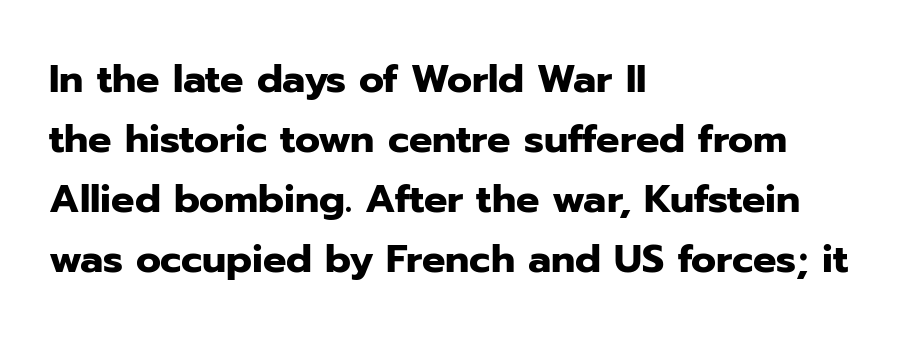
The image shows 39 px heavy sans-serif type, upright; set left-aligned, normal line spacing (1.54x), normal letter spacing, not underlined; low stroke contrast and a medium x-height.
